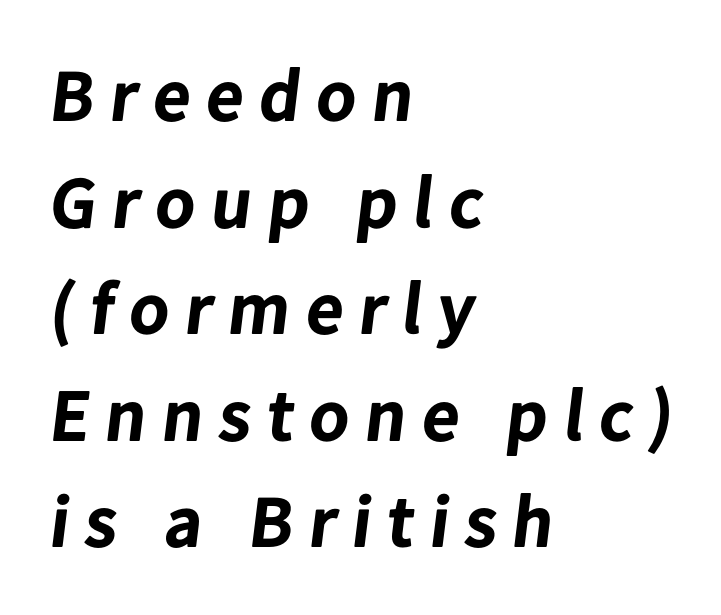
The image shows 73 px bold sans-serif type; set left-aligned, normal line spacing (1.46x), unusually wide letter spacing (+0.22 em), not underlined; low stroke contrast and a medium x-height.
